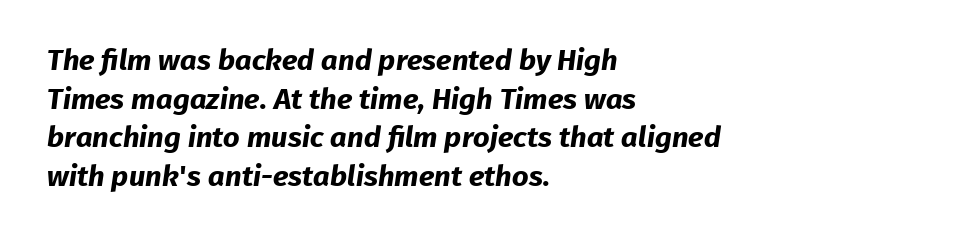
{"serif": "no", "bold": "yes", "weight": "bold", "width": "normal", "stroke_contrast": "low", "x_height": "medium", "monospaced": "no", "underline": "no", "align": "left", "line_spacing": "normal", "line_spacing_ratio": 1.33, "letter_spacing": "normal", "letter_spacing_em": 0.0, "glyph_px": 29}
